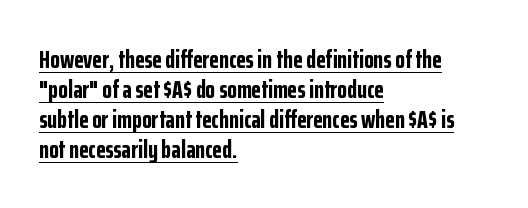
What decoration does the sample have? An underline. These words are printed bold, with thick strokes throughout. Italic? Not at all — the glyphs are vertical. Left-aligned paragraph, ragged on the right.
